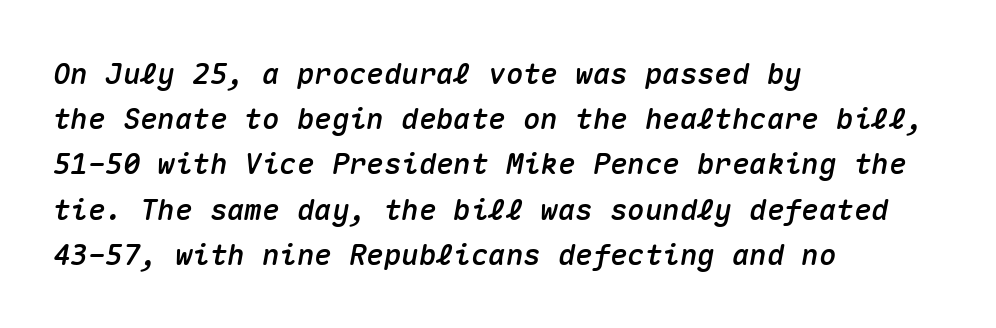
The image shows 29 px text type, italic (leaning right), monospaced; set left-aligned, normal line spacing (1.56x), normal letter spacing, not underlined; medium stroke contrast and a medium x-height.
